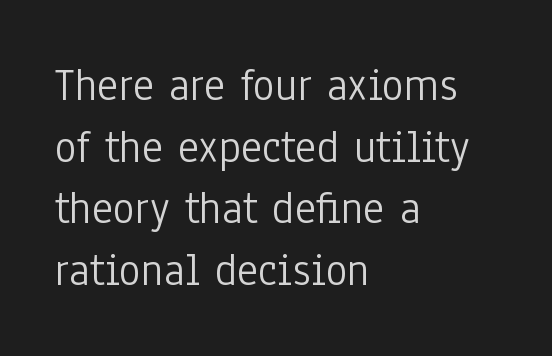
{"serif": "no", "italic": "no", "bold": "no", "weight": "light", "width": "condensed", "stroke_contrast": "low", "x_height": "medium", "monospaced": "no", "underline": "no", "align": "left", "line_spacing": "normal", "line_spacing_ratio": 1.34, "letter_spacing": "normal", "letter_spacing_em": 0.0, "glyph_px": 46}
